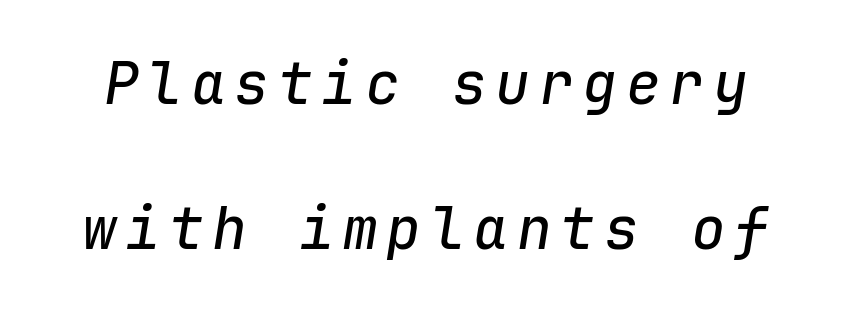
{"italic": "yes", "lean": "right", "slant_degrees": 9, "width": "normal", "stroke_contrast": "low", "x_height": "medium", "monospaced": "yes", "underline": "no", "line_spacing": "loose", "line_spacing_ratio": 2.5, "glyph_px": 58}
